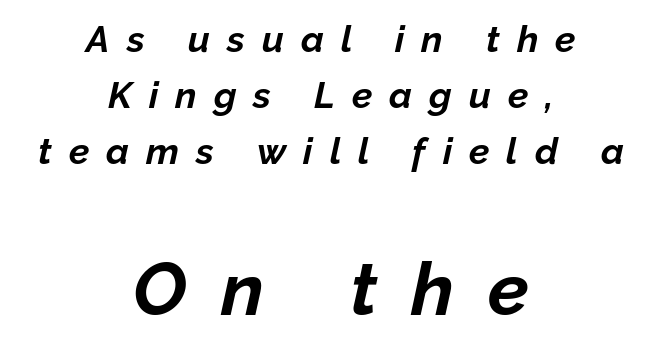
Q: Is the text bold? A: Yes.
Q: Is the text italic (slanted)? A: Yes, it leans right by about 12 degrees.
Q: Is the text underlined? A: No.
Q: How is the paragraph aligned? A: Centered.
Q: Is the spacing between letters normal or unusually wide? A: Unusually wide.
Q: Is the spacing between lines tight, normal or loose? A: Normal.
Q: Which block of text is set in a larger size, the first (top) or the second (bottom)? A: The second (bottom) one.
Q: Width (condensed, normal, or wide)? A: Normal.
Q: Stroke contrast? A: Low.
Q: x-height? A: Medium.
Q: Monospaced? A: No.
